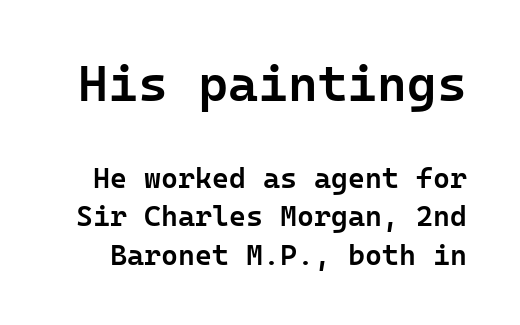
The image shows 51 px semibold sans-serif type, upright; set normal line spacing (1.32x), normal letter spacing, not underlined; the first (top) block is 1.76x larger; low stroke contrast and a medium x-height.
